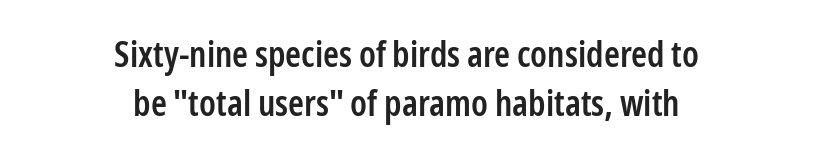
{"serif": "no", "italic": "no", "bold": "semi", "weight": "semibold", "width": "condensed", "stroke_contrast": "low", "x_height": "medium", "monospaced": "no", "underline": "no", "align": "center", "line_spacing": "normal", "line_spacing_ratio": 1.37, "letter_spacing": "normal", "letter_spacing_em": 0.0, "glyph_px": 36}
